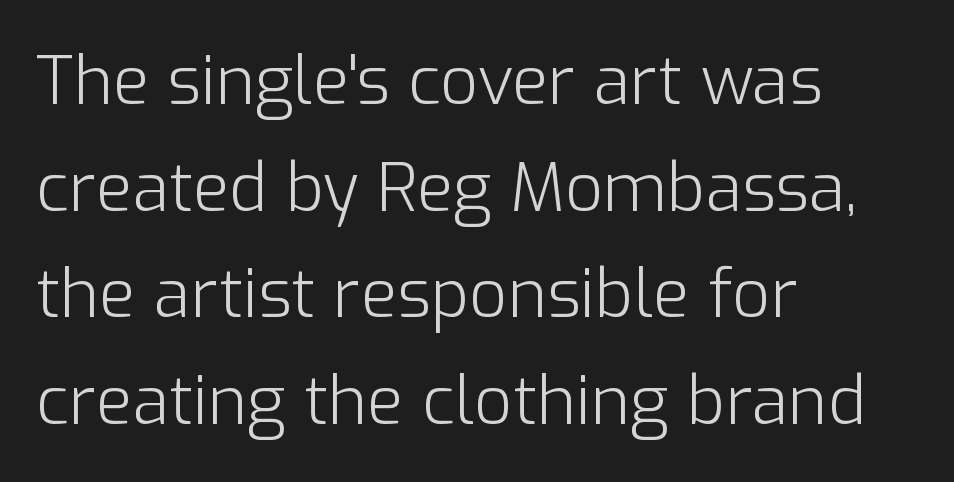
Q: Is the text bold? A: No.
Q: Is the text italic (slanted)? A: No, it is upright.
Q: Is the typeface a serif or a sans-serif typeface? A: Sans-serif.
Q: Is the text underlined? A: No.
Q: How is the paragraph aligned? A: Left-aligned.
Q: Is the spacing between letters normal or unusually wide? A: Normal.
Q: Is the spacing between lines tight, normal or loose? A: Normal.
Q: Width (condensed, normal, or wide)? A: Normal.
Q: Stroke contrast? A: Low.
Q: x-height? A: Medium.
Q: Monospaced? A: No.
